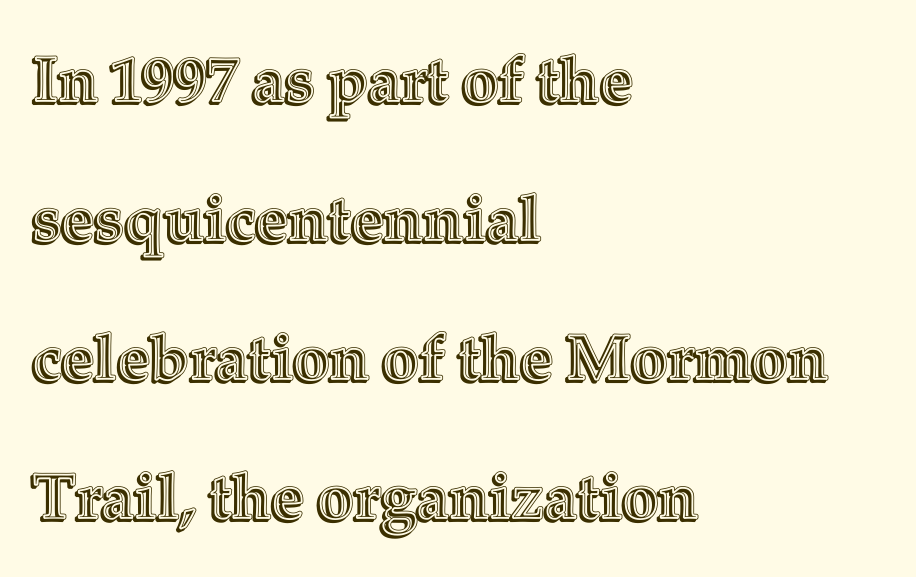
The image shows 64 px text type, upright; set left-aligned, loose line spacing (2.17x), normal letter spacing, not underlined; a medium x-height.
